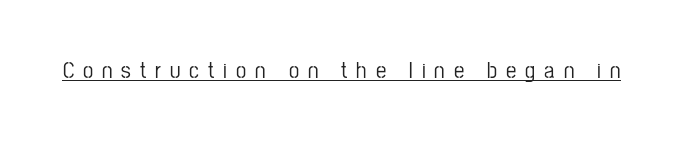
The image shows 23 px text type, upright; set unusually wide letter spacing (+0.39 em), underlined.
